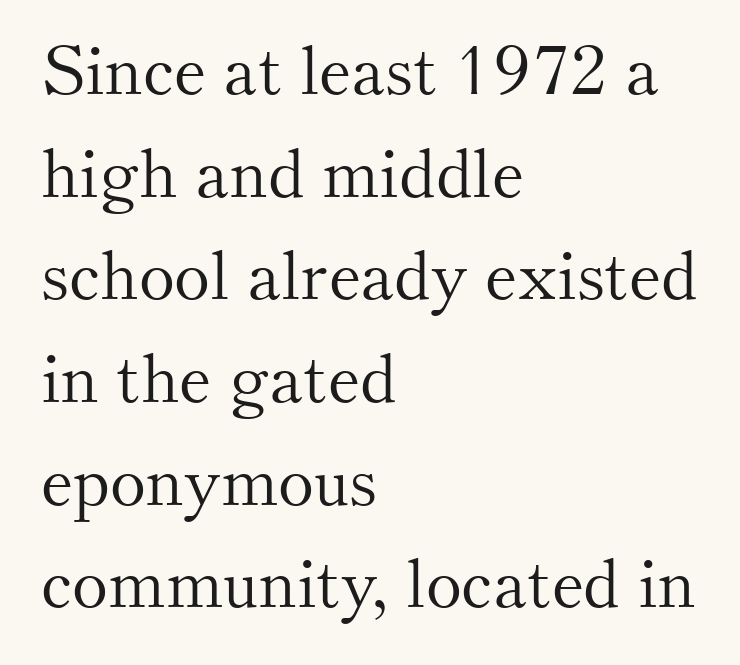
The image shows 68 px light serif type, upright; set left-aligned, normal line spacing (1.51x), normal letter spacing, not underlined; medium stroke contrast and a small x-height.
